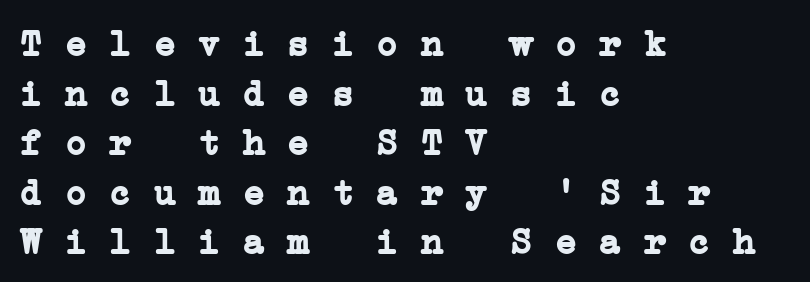
Q: Is the text bold? A: Yes.
Q: Is the typeface a serif or a sans-serif typeface? A: Serif.
Q: Is the text underlined? A: No.
Q: How is the paragraph aligned? A: Left-aligned.
Q: Is the spacing between letters normal or unusually wide? A: Normal.
Q: Is the spacing between lines tight, normal or loose? A: Normal.
Q: Width (condensed, normal, or wide)? A: Wide.
Q: Stroke contrast? A: Low.
Q: x-height? A: Medium.
Q: Monospaced? A: Yes.
